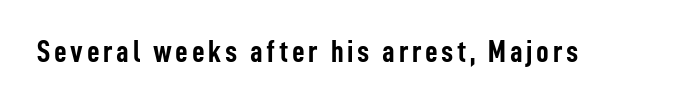
The typeface chosen for these lines omits serifs. The lettering stays uniformly vertical, giving the passage a roman look. Beneath every word, the page is bare. Is this a fixed-width face? No — the glyphs have proportional, varying widths. These lines carry a lot of weight — the face is fully bold.
